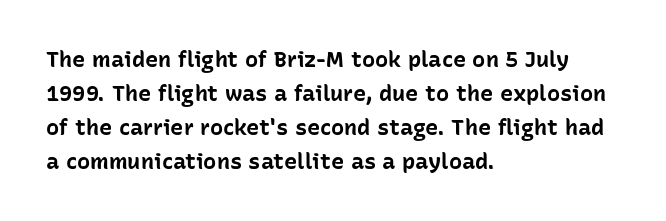
The image shows 22 px bold type, upright; set left-aligned, normal line spacing (1.54x), normal letter spacing, not underlined.
